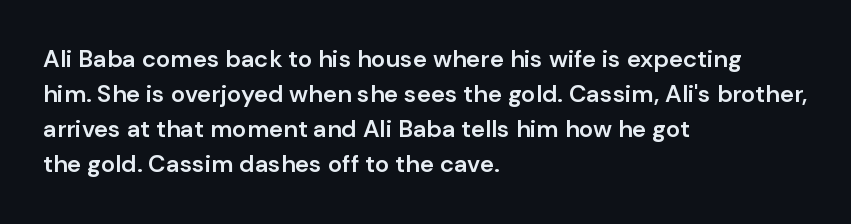
Leading matches the norm, producing a regular column. This sample uses an upright cut, with every glyph sitting square on the baseline. A fair bit of extra ink — the face is semibold, not bold. Does the copy run flush right? No — it runs flush left. This rendering features lettering with no underline. Between one letter and the next there's only the usual sliver of space.
